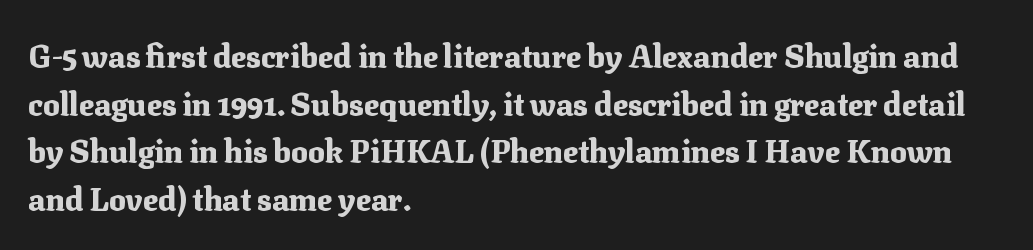
The vertical gap from one line to the next is medium. The typeface chosen for these lines features serifs. Each letter keeps its own natural width here, so spacing adapts to shape. The setting favours the left margin, as ordinary paragraphs usually do. The string is rendered with underlining switched off. Nobody touched the tracking dial on this one.
